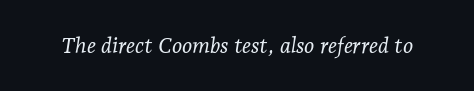
Quick note: italic. The strip under each line holds only bare page. Heft: none added — not bold. Does extra space separate the letters? No, they use regular spacing.
